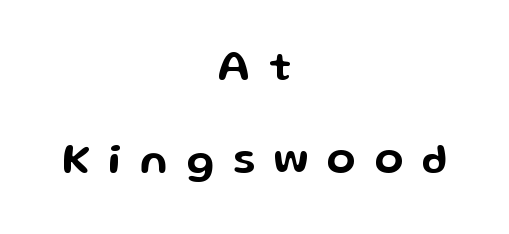
Q: Is the text italic (slanted)? A: No, it is upright.
Q: Is the typeface a serif or a sans-serif typeface? A: Sans-serif.
Q: Is the text underlined? A: No.
Q: How is the paragraph aligned? A: Centered.
Q: Is the spacing between letters normal or unusually wide? A: Unusually wide.
Q: Is the spacing between lines tight, normal or loose? A: Loose.
Q: Width (condensed, normal, or wide)? A: Wide.
Q: Stroke contrast? A: Low.
Q: x-height? A: Medium.
Q: Monospaced? A: No.
